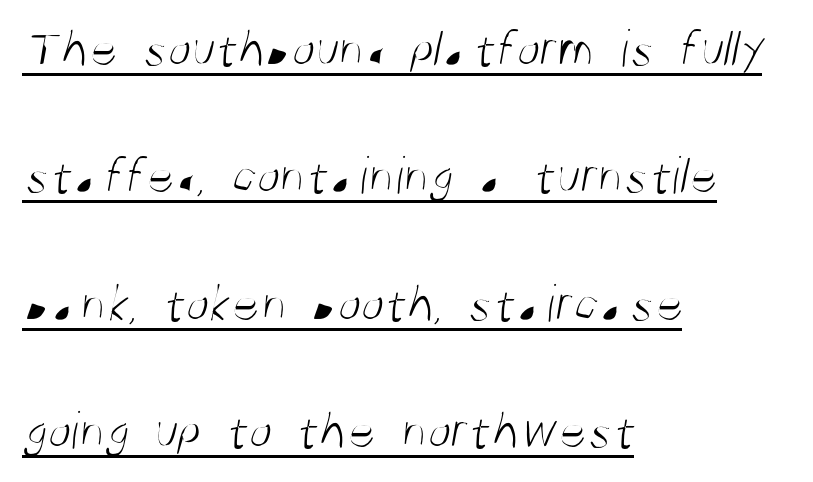
{"serif": "no", "bold": "no", "weight": "light", "width": "condensed", "stroke_contrast": "medium", "x_height": "large", "monospaced": "no", "underline": "yes", "align": "left", "line_spacing": "loose", "line_spacing_ratio": 2.36, "letter_spacing": "normal", "letter_spacing_em": 0.0, "glyph_px": 54}
